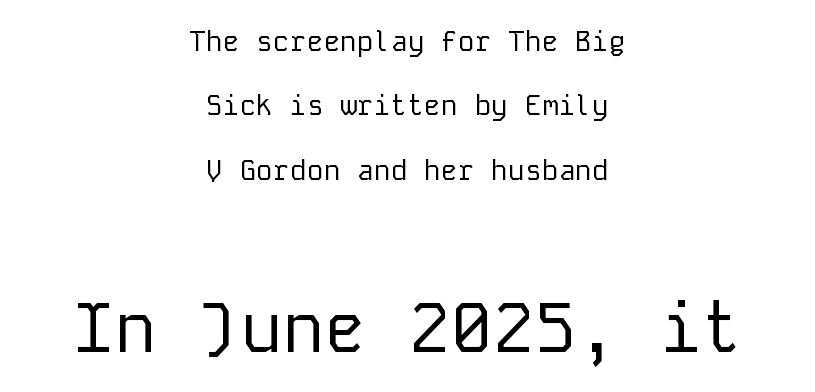
{"serif": "no", "italic": "no", "bold": "no", "weight": "regular", "width": "normal", "stroke_contrast": "low", "x_height": "medium", "monospaced": "yes", "underline": "no", "align": "center", "line_spacing": "loose", "line_spacing_ratio": 2.3, "letter_spacing": "normal", "letter_spacing_em": 0.0, "larger_block": "second", "size_ratio": 2.5, "glyph_px": 70}
